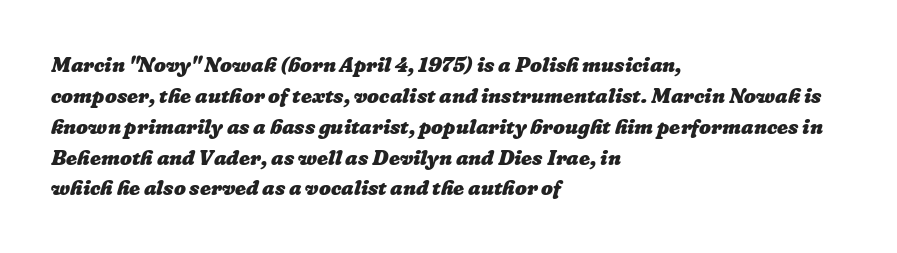
The image shows 21 px bold type; set left-aligned, normal line spacing (1.47x), normal letter spacing, not underlined.
